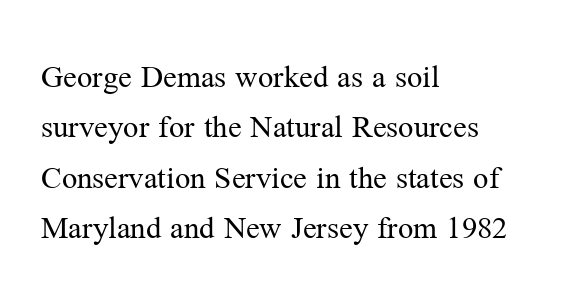
{"serif": "yes", "italic": "no", "bold": "no", "weight": "regular", "width": "normal", "stroke_contrast": "medium", "x_height": "medium", "monospaced": "no", "underline": "no", "align": "left", "line_spacing": "normal", "line_spacing_ratio": 1.48, "letter_spacing": "normal", "letter_spacing_em": 0.0, "glyph_px": 34}
